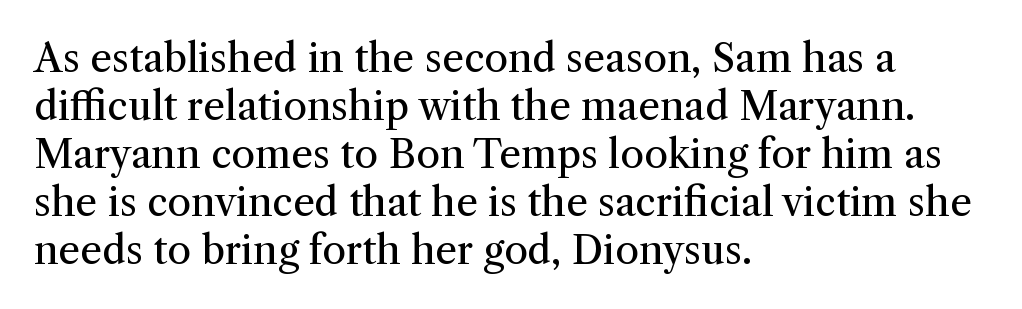
Any mark beneath the type? The region is blank. The lettering holds an erect, upright posture throughout. The face used here is proportionally spaced, like ordinary book or web type. Serifs: yes, visible at the terminals of the letterforms. Line starts are locked; line ends wander.
